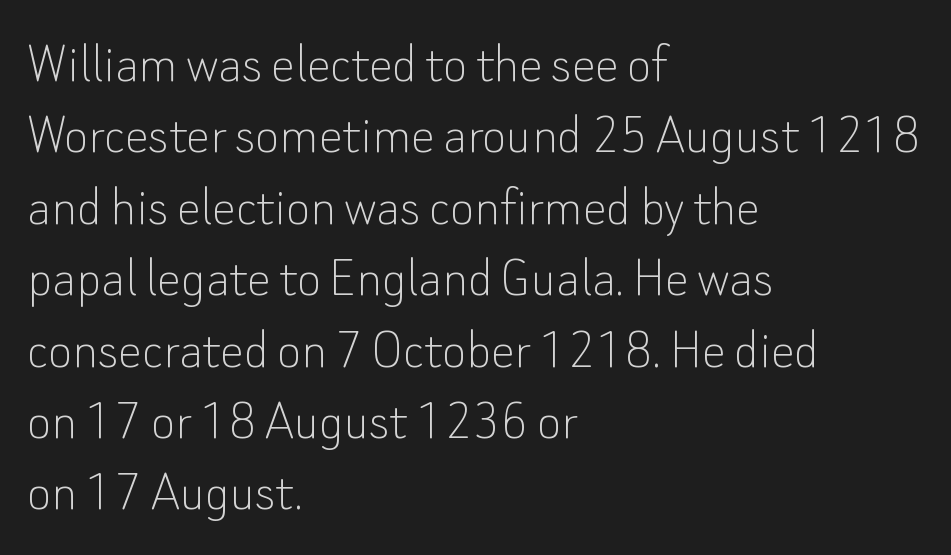
The image shows 59 px thin sans-serif type, upright; set left-aligned, line spacing 1.21x, normal letter spacing, not underlined; low stroke contrast and a small x-height.
